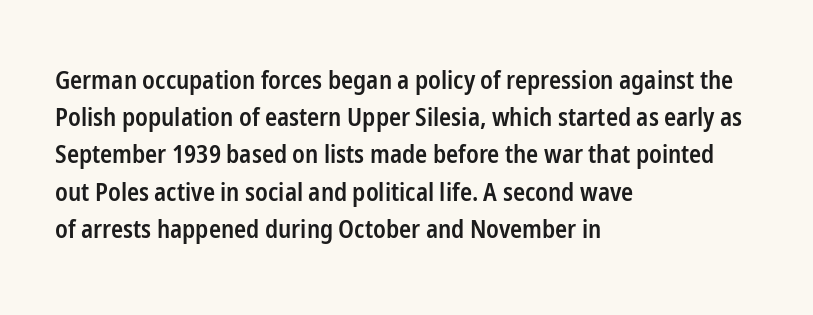
Q: Is the text bold? A: Semi-bold.
Q: Is the text italic (slanted)? A: No, it is upright.
Q: Is the text underlined? A: No.
Q: How is the paragraph aligned? A: Left-aligned.
Q: Is the spacing between letters normal or unusually wide? A: Normal.
Q: Is the spacing between lines tight, normal or loose? A: Normal.
